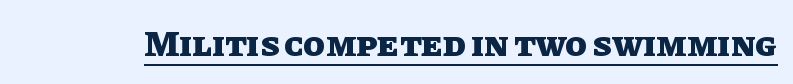
Q: Is the text bold? A: Yes.
Q: Is the text italic (slanted)? A: No, it is upright.
Q: Is the text underlined? A: Yes.
Q: Is the spacing between letters normal or unusually wide? A: Normal.
Q: Width (condensed, normal, or wide)? A: Normal.
Q: Stroke contrast? A: Low.
Q: x-height? A: Large.
Q: Monospaced? A: No.
